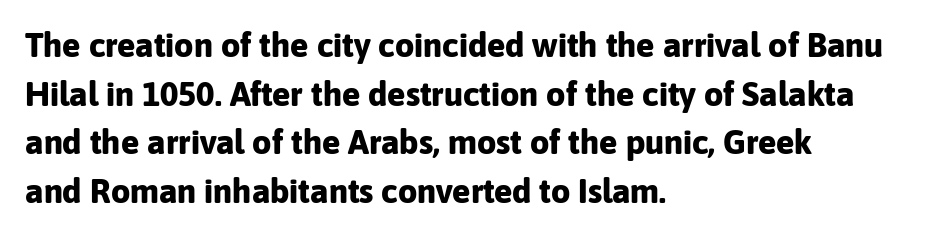
{"serif": "no", "italic": "no", "bold": "yes", "weight": "bold", "width": "normal", "stroke_contrast": "low", "x_height": "medium", "monospaced": "no", "underline": "no", "align": "left", "line_spacing": "normal", "line_spacing_ratio": 1.43, "letter_spacing": "normal", "letter_spacing_em": 0.0, "glyph_px": 34}
